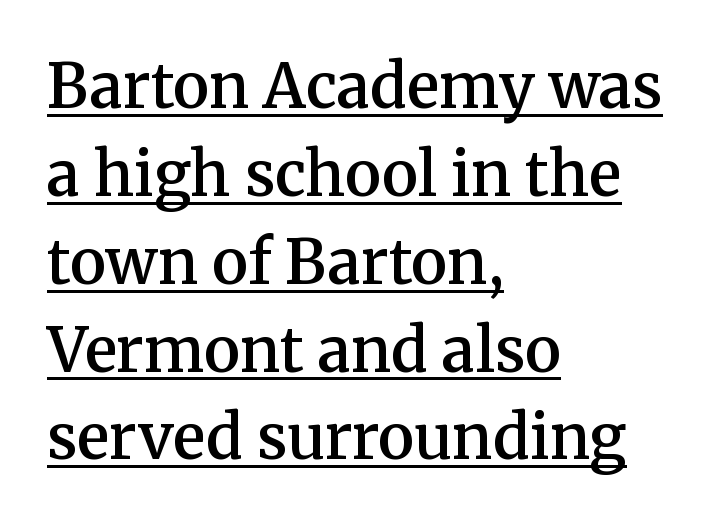
Q: Is the text bold? A: Semi-bold.
Q: Is the text italic (slanted)? A: No, it is upright.
Q: Is the typeface a serif or a sans-serif typeface? A: Serif.
Q: Is the text underlined? A: Yes.
Q: How is the paragraph aligned? A: Left-aligned.
Q: Is the spacing between letters normal or unusually wide? A: Normal.
Q: Is the spacing between lines tight, normal or loose? A: Normal.
Q: Width (condensed, normal, or wide)? A: Normal.
Q: Stroke contrast? A: Medium.
Q: x-height? A: Medium.
Q: Monospaced? A: No.
